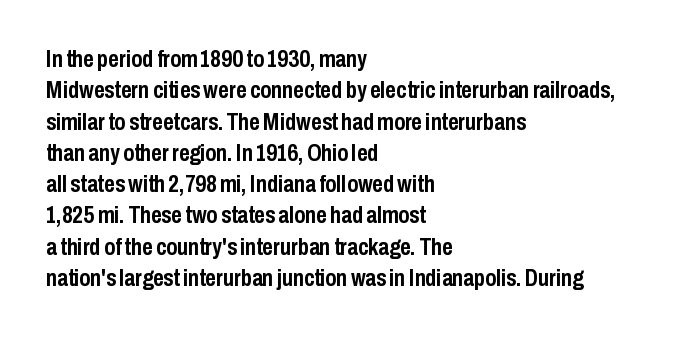
The image shows 23 px bold type, upright; set left-aligned, normal line spacing (1.36x), normal letter spacing, not underlined.
